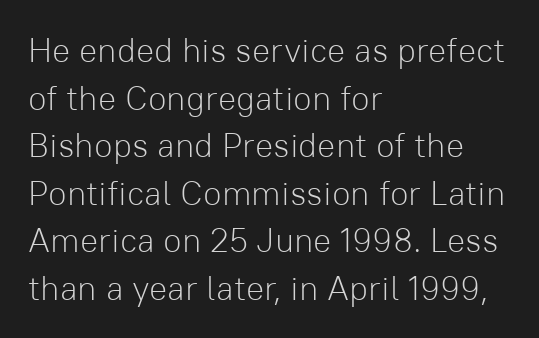
This sample uses plain, unmodified letter spacing. Regular leading. The lettering stays uniformly vertical, giving the passage a roman look. Is this a heavy cut? Hardly; it is regular or lighter. Each line starts at the same left margin while the right side varies.
